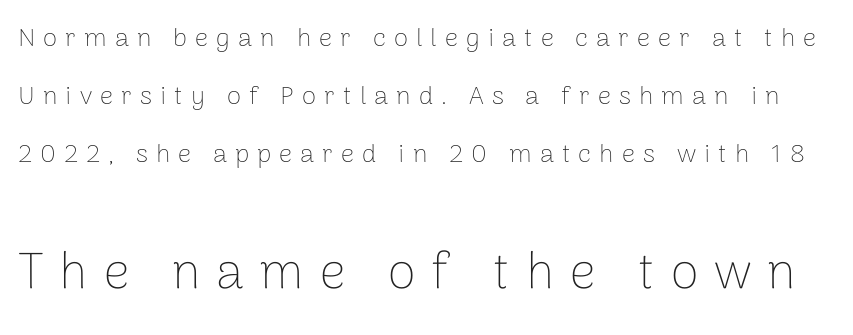
Q: Is the text bold? A: No.
Q: Is the text italic (slanted)? A: No, it is upright.
Q: Is the typeface a serif or a sans-serif typeface? A: Sans-serif.
Q: Is the text underlined? A: No.
Q: Is the spacing between letters normal or unusually wide? A: Unusually wide.
Q: Is the spacing between lines tight, normal or loose? A: Loose.
Q: Which block of text is set in a larger size, the first (top) or the second (bottom)? A: The second (bottom) one.
Q: Width (condensed, normal, or wide)? A: Normal.
Q: Stroke contrast? A: Low.
Q: x-height? A: Medium.
Q: Monospaced? A: No.
